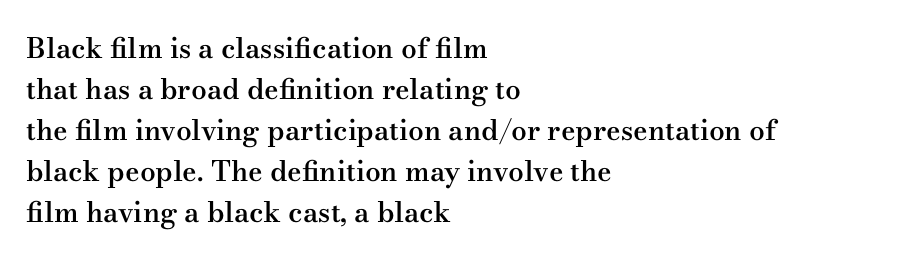
{"serif": "yes", "italic": "no", "bold": "semi", "weight": "semibold", "width": "wide", "stroke_contrast": "medium", "x_height": "small", "monospaced": "no", "underline": "no", "align": "left", "line_spacing": "normal", "line_spacing_ratio": 1.46, "letter_spacing": "normal", "letter_spacing_em": 0.0, "glyph_px": 28}
